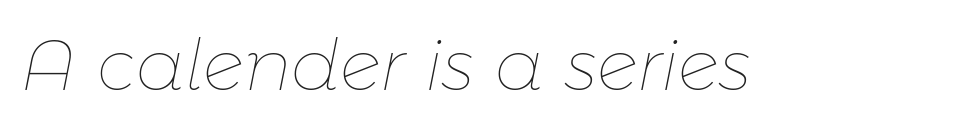
{"italic": "yes", "lean": "right", "slant_degrees": 11, "bold": "no", "weight": "thin", "width": "normal", "stroke_contrast": "low", "x_height": "medium", "monospaced": "no", "underline": "no", "letter_spacing": "normal", "letter_spacing_em": 0.0, "glyph_px": 71}
